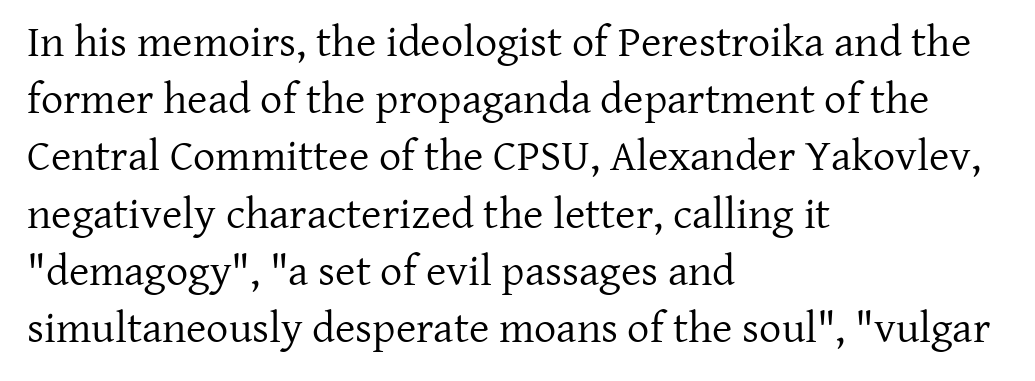
The image shows 44 px regular-weight serif type, upright; set left-aligned, normal line spacing (1.3x), normal letter spacing, not underlined; low stroke contrast and a medium x-height.
